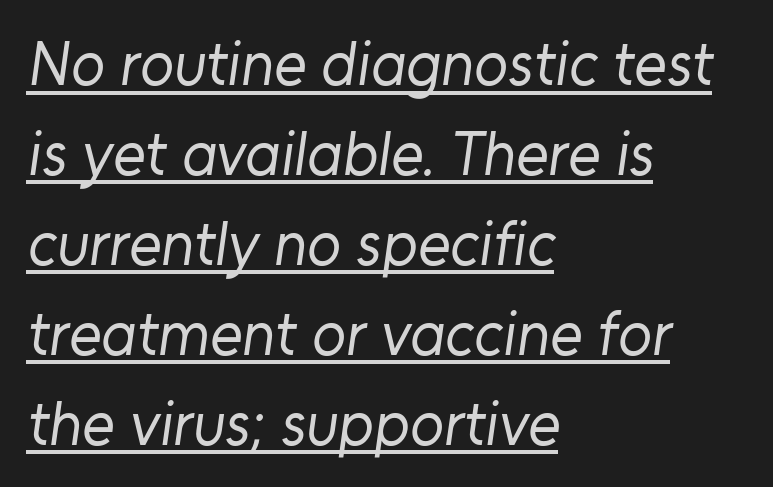
Q: Is the text bold? A: No.
Q: Is the typeface a serif or a sans-serif typeface? A: Sans-serif.
Q: Is the text underlined? A: Yes.
Q: How is the paragraph aligned? A: Left-aligned.
Q: Is the spacing between letters normal or unusually wide? A: Normal.
Q: Is the spacing between lines tight, normal or loose? A: Normal.
Q: Width (condensed, normal, or wide)? A: Normal.
Q: Stroke contrast? A: Low.
Q: x-height? A: Medium.
Q: Monospaced? A: No.
